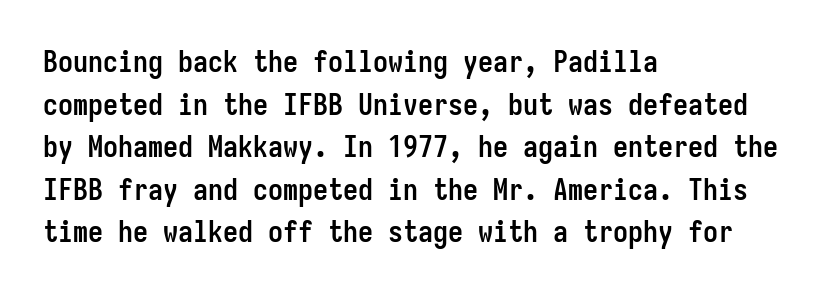
{"serif": "no", "italic": "no", "bold": "yes", "weight": "semibold", "width": "condensed", "stroke_contrast": "low", "x_height": "medium", "monospaced": "yes", "underline": "no", "align": "left", "line_spacing": "normal", "line_spacing_ratio": 1.42, "letter_spacing": "normal", "letter_spacing_em": 0.0, "glyph_px": 30}
